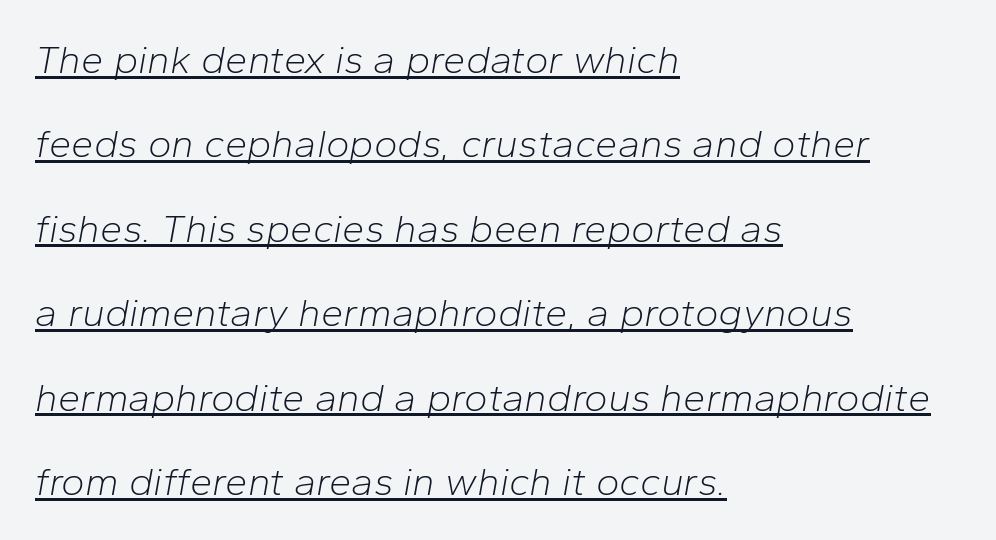
Is this a fixed-width face? No — the glyphs have proportional, varying widths. This is oblique type, the kind used for emphasis or titles. The lines are quadded left. Caption: face not bold, strokes unweighted. Reading down the column, the eye jumps a long way to each next line. The passage shown has conventional tracking throughout.
